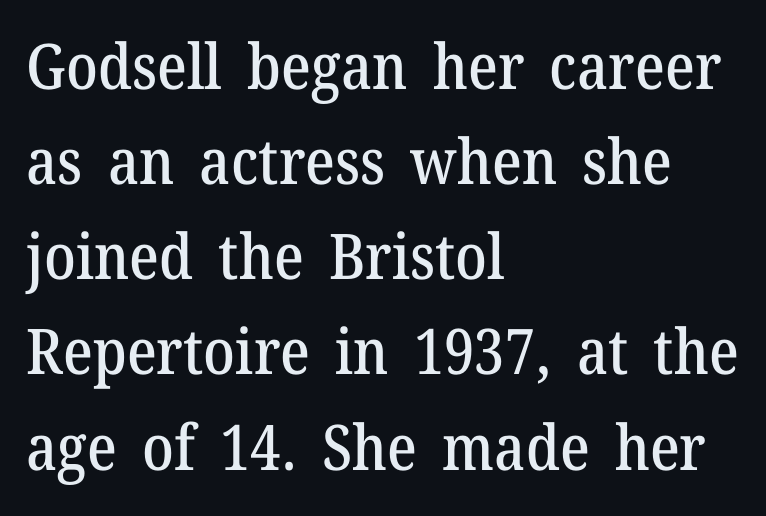
The image shows 63 px serif type, upright; set left-aligned, normal line spacing (1.51x), normal letter spacing, not underlined; medium stroke contrast and a medium x-height.
